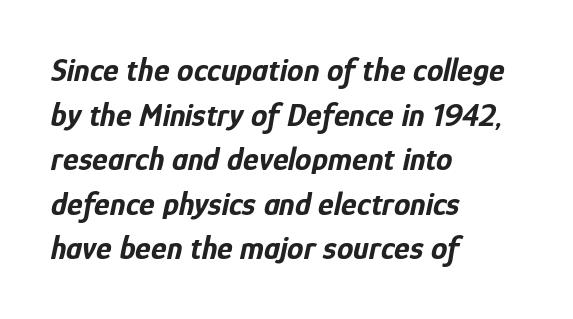
The image shows 33 px bold, condensed type, italic (leaning right); set left-aligned, normal line spacing (1.35x), normal letter spacing, not underlined; low stroke contrast and a medium x-height.
